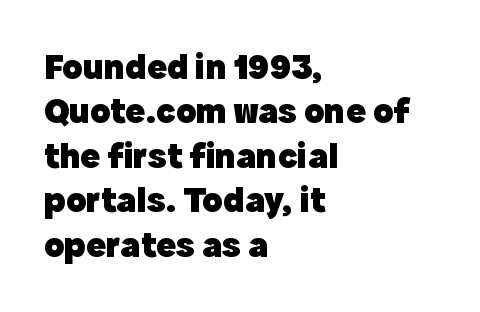
The image shows 37 px heavy sans-serif type, upright; set left-aligned, line spacing 1.2x, normal letter spacing, not underlined; a medium x-height.
